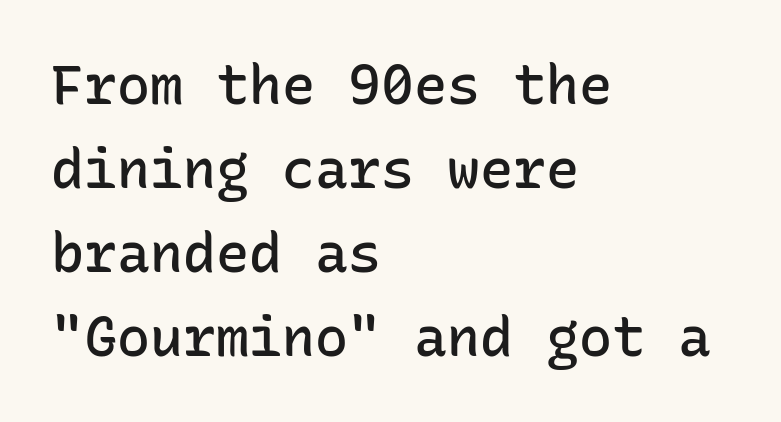
Q: Is the text bold? A: Semi-bold.
Q: Is the text italic (slanted)? A: No, it is upright.
Q: Is the typeface a serif or a sans-serif typeface? A: Sans-serif.
Q: Is the text underlined? A: No.
Q: How is the paragraph aligned? A: Left-aligned.
Q: Is the spacing between letters normal or unusually wide? A: Normal.
Q: Is the spacing between lines tight, normal or loose? A: Normal.
Q: Width (condensed, normal, or wide)? A: Normal.
Q: Stroke contrast? A: Low.
Q: x-height? A: Medium.
Q: Monospaced? A: Yes.
